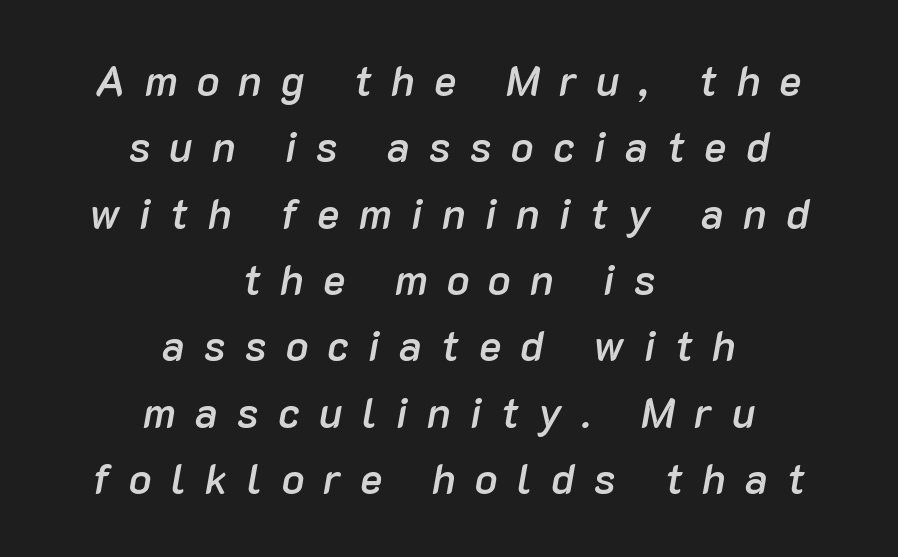
Caption: semibold face, moderately heavy strokes. Only glyphs here, with clear space below each row. The gaps between neighbouring characters are conspicuously large. Typeset on center — no edge is straight. Characters are canted at an angle relative to the baseline's perpendicular.
